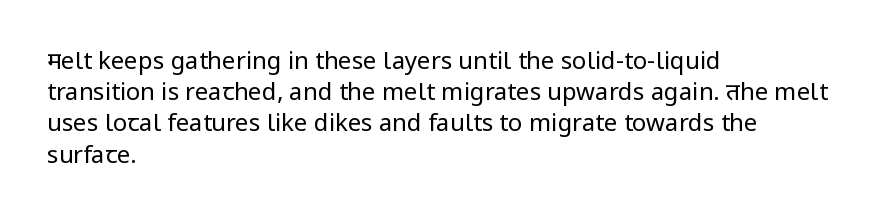
{"italic": "no", "bold": "no", "underline": "no", "align": "left", "line_spacing": "normal", "line_spacing_ratio": 1.3, "letter_spacing": "normal", "letter_spacing_em": 0.0, "glyph_px": 24}
